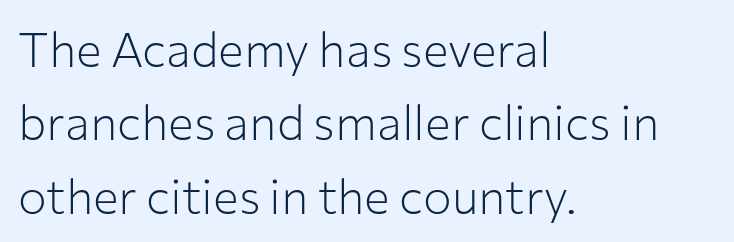
{"serif": "no", "italic": "no", "bold": "no", "weight": "light", "width": "normal", "stroke_contrast": "low", "x_height": "medium", "monospaced": "no", "underline": "no", "align": "left", "line_spacing": "normal", "line_spacing_ratio": 1.53, "letter_spacing": "normal", "letter_spacing_em": 0.0, "glyph_px": 48}
